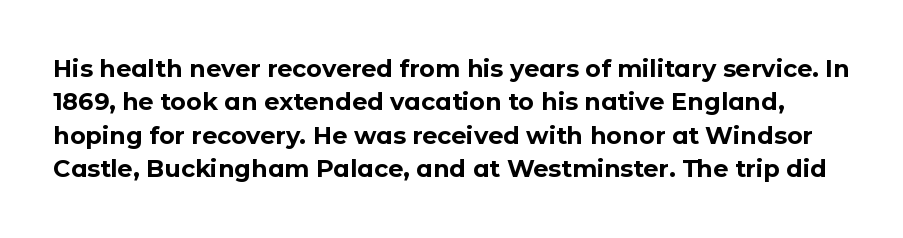
Q: Is the text bold? A: Yes.
Q: Is the text italic (slanted)? A: No, it is upright.
Q: Is the text underlined? A: No.
Q: Is the spacing between letters normal or unusually wide? A: Normal.
Q: Is the spacing between lines tight, normal or loose? A: Normal.
